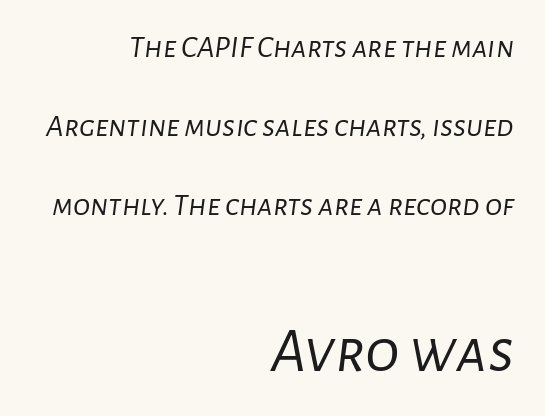
{"italic": "yes", "lean": "right", "slant_degrees": 7, "bold": "no", "weight": "light", "width": "normal", "stroke_contrast": "low", "x_height": "medium", "monospaced": "no", "underline": "no", "align": "right", "line_spacing": "loose", "line_spacing_ratio": 2.47, "letter_spacing": "normal", "letter_spacing_em": 0.0, "larger_block": "second", "size_ratio": 2.0, "glyph_px": 64}
